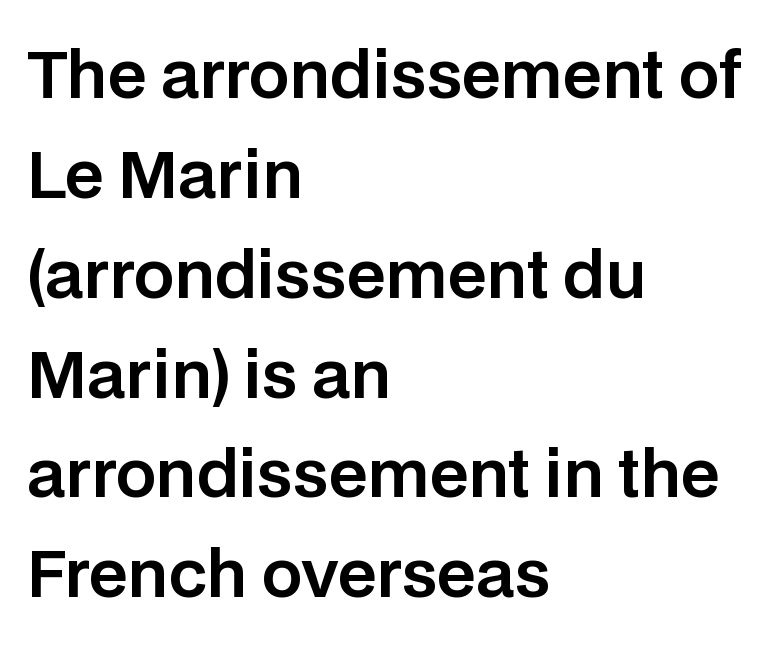
{"serif": "no", "italic": "no", "width": "normal", "stroke_contrast": "low", "x_height": "large", "monospaced": "no", "underline": "no", "align": "left", "line_spacing": "normal", "line_spacing_ratio": 1.56, "letter_spacing": "normal", "letter_spacing_em": 0.0, "glyph_px": 64}
